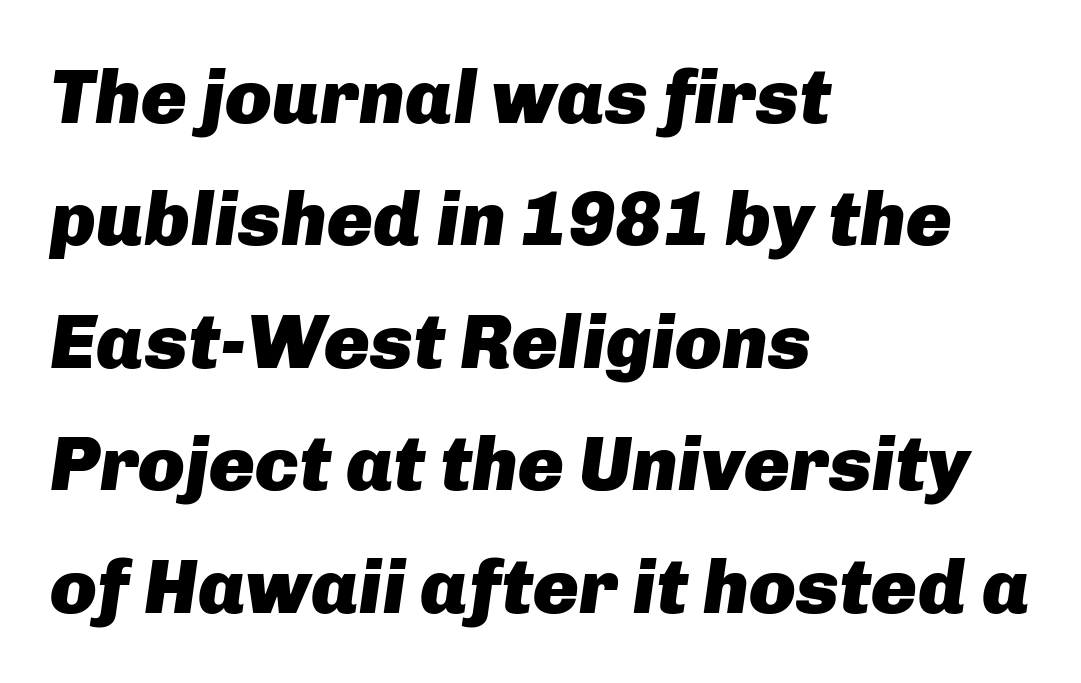
{"italic": "yes", "lean": "right", "slant_degrees": 8, "bold": "yes", "weight": "heavy", "width": "normal", "stroke_contrast": "low", "x_height": "medium", "monospaced": "no", "underline": "no", "align": "left", "line_spacing": "normal", "line_spacing_ratio": 1.59, "letter_spacing": "normal", "letter_spacing_em": 0.0, "glyph_px": 77}
